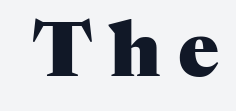
Q: Is the text bold? A: Yes.
Q: Is the text italic (slanted)? A: No, it is upright.
Q: Is the typeface a serif or a sans-serif typeface? A: Serif.
Q: Is the text underlined? A: No.
Q: Is the spacing between letters normal or unusually wide? A: Unusually wide.
Q: Width (condensed, normal, or wide)? A: Normal.
Q: Stroke contrast? A: Medium.
Q: x-height? A: Medium.
Q: Monospaced? A: No.
